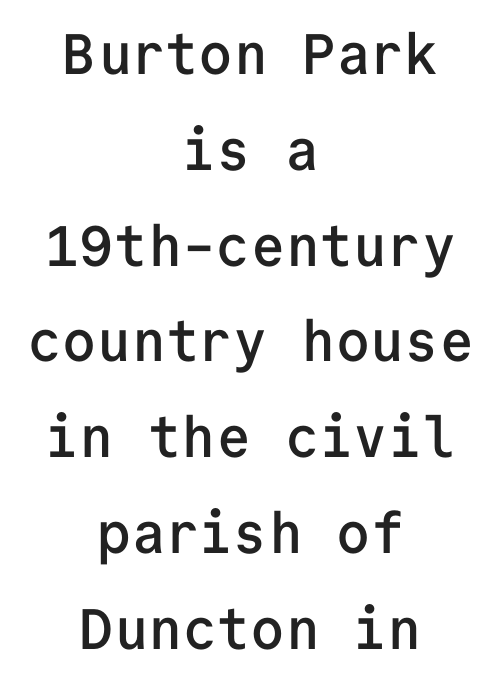
What's the leading like? Ordinary, nothing unusual. A centered setting, common on invitations and titles, is used for this passage. Lines of text with bare space underneath. The type is set solid horizontally, with unmodified tracking.
